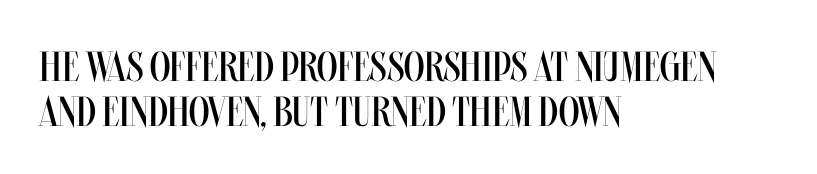
{"italic": "no", "bold": "no", "weight": "regular", "width": "condensed", "stroke_contrast": "medium", "x_height": "large", "monospaced": "no", "underline": "no", "align": "left", "line_spacing": "tight", "line_spacing_ratio": 1.06, "letter_spacing": "normal", "letter_spacing_em": 0.0, "glyph_px": 42}
